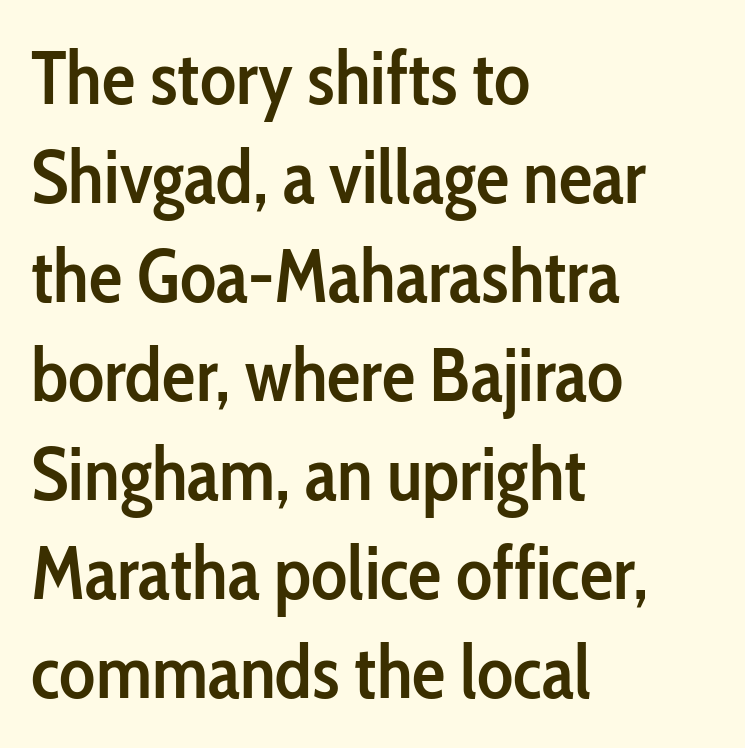
{"serif": "no", "italic": "no", "bold": "semi", "weight": "semibold", "width": "condensed", "stroke_contrast": "low", "x_height": "medium", "monospaced": "no", "underline": "no", "align": "left", "line_spacing": "normal", "line_spacing_ratio": 1.32, "letter_spacing": "normal", "letter_spacing_em": 0.0, "glyph_px": 75}
